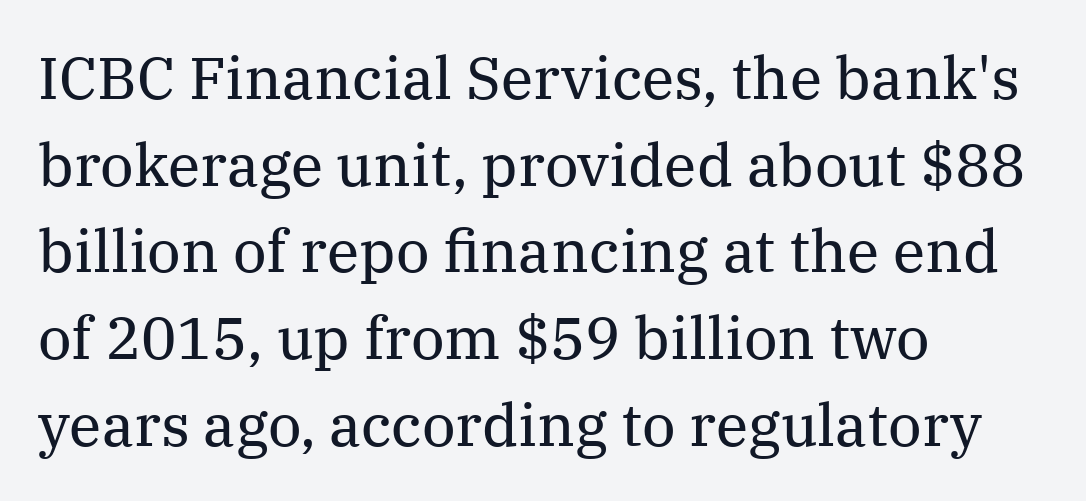
The passage shown is not underscored anywhere. Spacing verdict: proportional, widths tailored to each character. The letters look calm and open, with moderate or lighter stems. If you measured baseline to baseline, you'd find a middling distance. The ragged edge is on the right, which tells us the setting is flush left.
